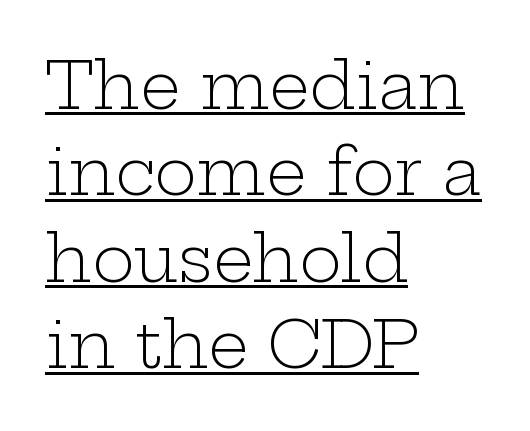
Q: Is the text bold? A: No.
Q: Is the text italic (slanted)? A: No, it is upright.
Q: Is the typeface a serif or a sans-serif typeface? A: Serif.
Q: Is the text underlined? A: Yes.
Q: How is the paragraph aligned? A: Left-aligned.
Q: Is the spacing between letters normal or unusually wide? A: Normal.
Q: Is the spacing between lines tight, normal or loose? A: Normal.
Q: Width (condensed, normal, or wide)? A: Wide.
Q: Stroke contrast? A: Low.
Q: x-height? A: Medium.
Q: Monospaced? A: No.
